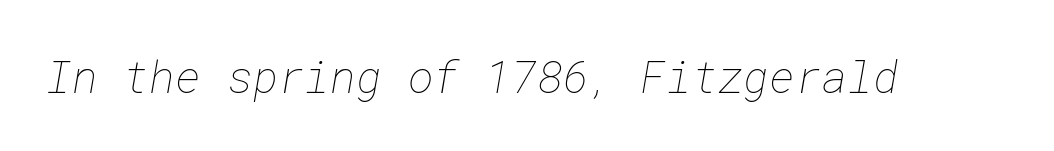
What stands out about the letter spacing? Nothing — it is the standard amount. The weight would be labelled regular, book, light, or lighter still. Quick note: underline off.
